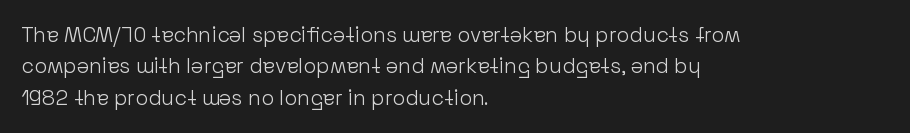
Q: Is the text bold? A: No.
Q: Is the text italic (slanted)? A: No, it is upright.
Q: Is the text underlined? A: No.
Q: How is the paragraph aligned? A: Left-aligned.
Q: Is the spacing between letters normal or unusually wide? A: Normal.
Q: Is the spacing between lines tight, normal or loose? A: Normal.
